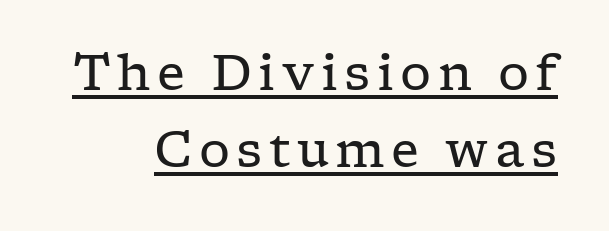
{"serif": "yes", "italic": "no", "bold": "no", "weight": "regular", "width": "wide", "stroke_contrast": "low", "x_height": "medium", "monospaced": "no", "underline": "yes", "align": "right", "line_spacing": "normal", "line_spacing_ratio": 1.57, "glyph_px": 49}
